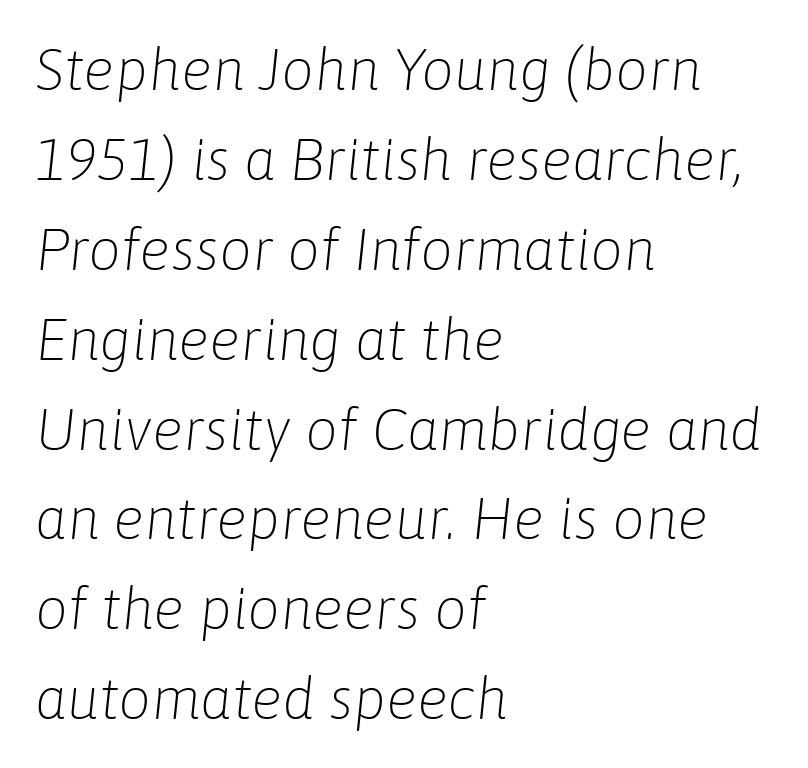
The image shows 58 px light type, italic (leaning right); set left-aligned, normal line spacing (1.55x), normal letter spacing, not underlined; low stroke contrast and a medium x-height.
